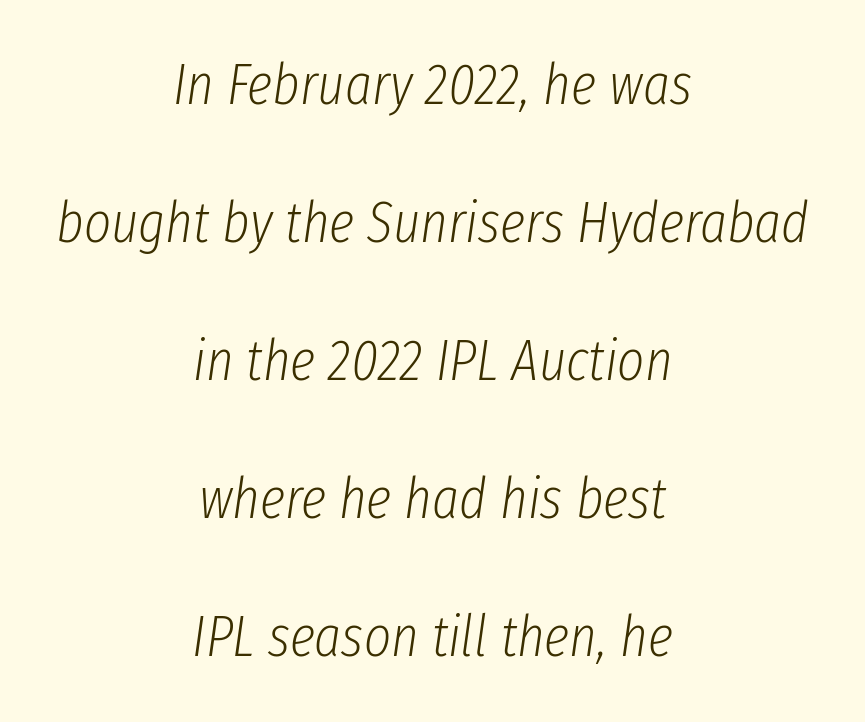
An italicized treatment has been applied to the whole sample. Notice the wide empty band between every row — that's loose leading. Weight: not bold — regular or lighter. The type is set solid horizontally, with unmodified tracking.
